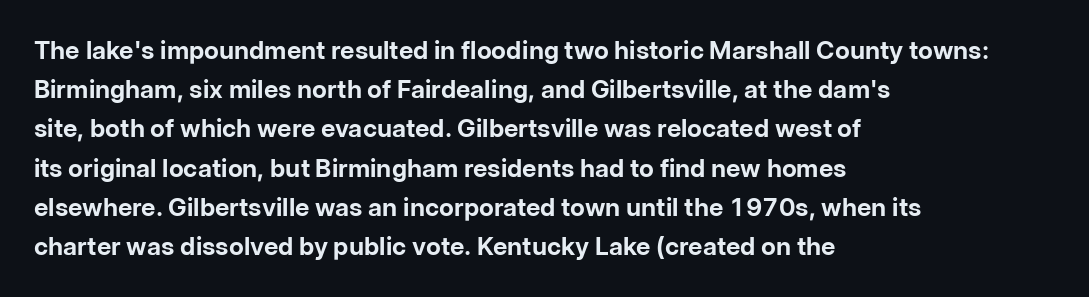
The image shows 25 px bold type, upright; set left-aligned, normal line spacing (1.57x), normal letter spacing, not underlined.
